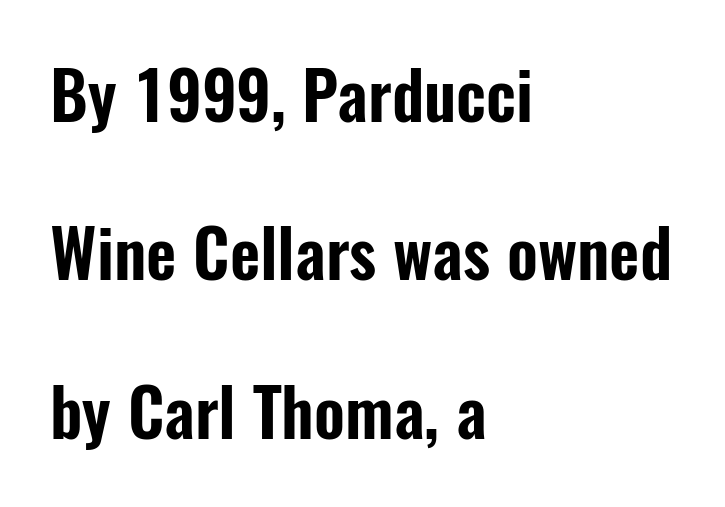
The image shows 66 px condensed sans-serif type, upright; set left-aligned, loose line spacing (2.4x), normal letter spacing, not underlined; low stroke contrast and a medium x-height.
